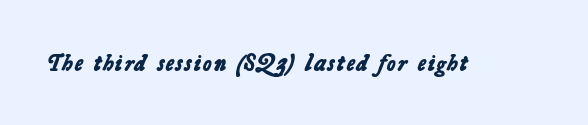
Q: Is the text bold? A: Yes.
Q: Is the text underlined? A: No.
Q: Is the spacing between letters normal or unusually wide? A: Normal.
